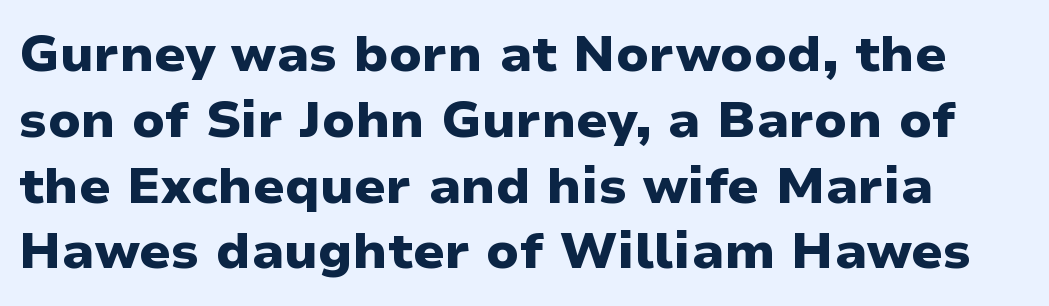
{"serif": "no", "italic": "no", "bold": "yes", "weight": "heavy", "width": "normal", "stroke_contrast": "low", "x_height": "medium", "monospaced": "no", "underline": "no", "line_spacing": "normal", "line_spacing_ratio": 1.29, "letter_spacing": "normal", "letter_spacing_em": 0.0, "glyph_px": 51}
